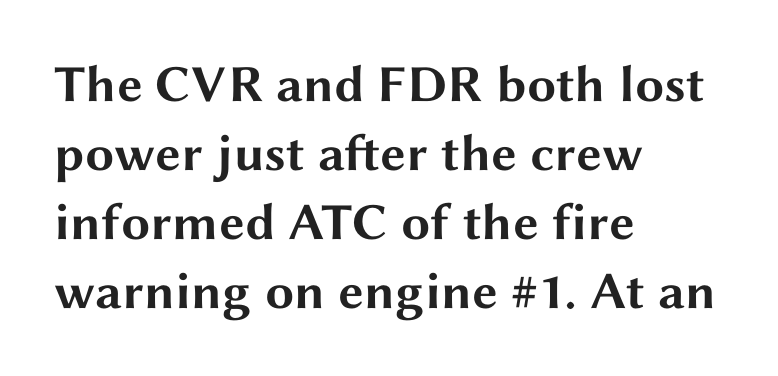
These lines are rendered in a variable-pitch font. Compared with typical paragraphs, the rows here are spaced about the same. Line starts are locked; line ends wander. Every character sits straight up, as roman type does. Only glyphs here, with clear space below each row. Honestly, the letter spacing is just normal — you wouldn't notice it.
